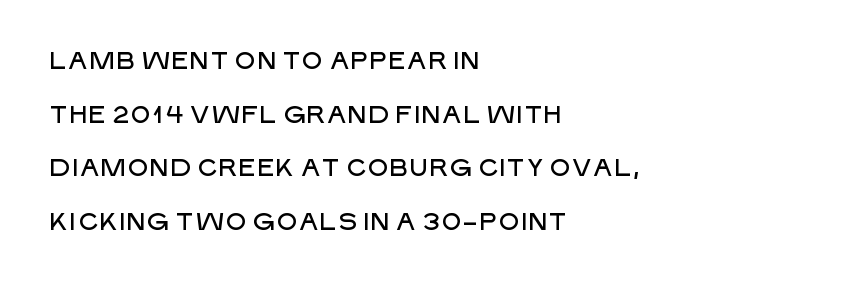
The image shows 24 px text type, upright; set left-aligned, loose line spacing (2.23x), normal letter spacing, not underlined.
